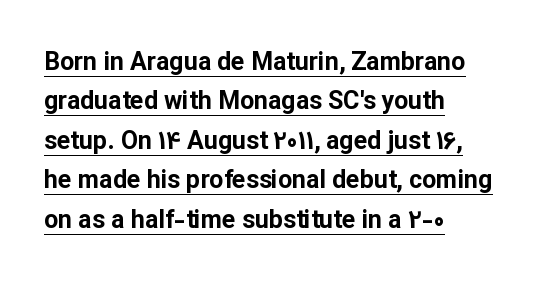
Where is the straight margin? On the left. Does a line run under the words? Yes, clearly. Observe the ordinary spacing: letters are neighbours, not strangers. Notice how thick the strokes are: this is what a full bold looks like. A normal amount of white space separates one row of letters from the next. Ascenders rise straight up at ninety degrees.
